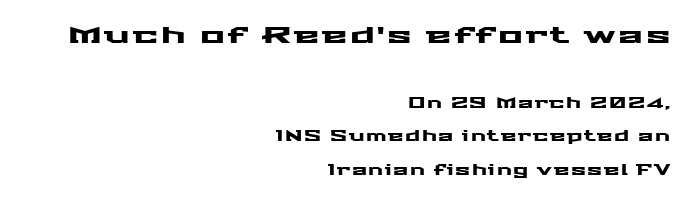
Q: Is the text italic (slanted)? A: No, it is upright.
Q: Is the text underlined? A: No.
Q: How is the paragraph aligned? A: Right-aligned.
Q: Is the spacing between lines tight, normal or loose? A: Loose.
Q: Which block of text is set in a larger size, the first (top) or the second (bottom)? A: The first (top) one.
